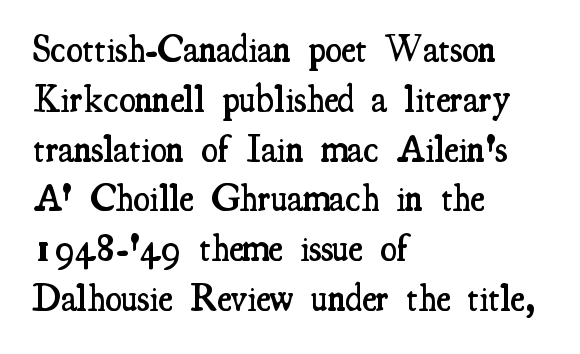
Q: Is the text bold? A: Semi-bold.
Q: Is the text italic (slanted)? A: No, it is upright.
Q: Is the typeface a serif or a sans-serif typeface? A: Serif.
Q: Is the text underlined? A: No.
Q: How is the paragraph aligned? A: Left-aligned.
Q: Is the spacing between letters normal or unusually wide? A: Normal.
Q: Is the spacing between lines tight, normal or loose? A: Normal.
Q: Width (condensed, normal, or wide)? A: Condensed.
Q: Stroke contrast? A: Medium.
Q: x-height? A: Small.
Q: Monospaced? A: No.
